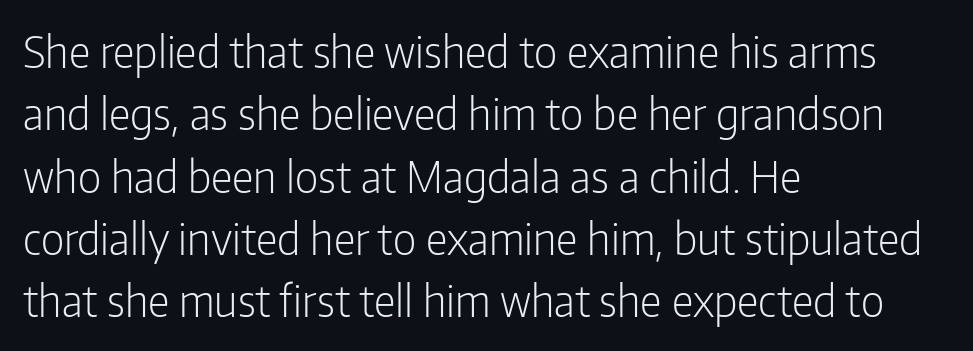
Compared with a typical body face, this is equally light or lighter still. Does the lettering tilt? It doesn't — this is upright. The face used here is a sans, in the tradition of grotesques and geometrics. Reading down the column, the eye jumps a familiar distance to each next line. The rendering uses natural spacing where letterforms have individual widths.
